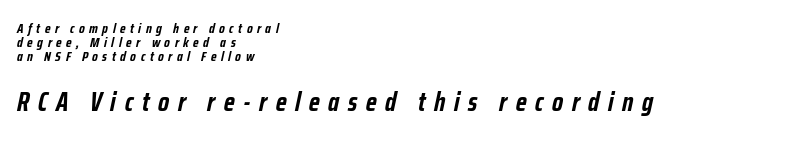
{"italic": "yes", "lean": "right", "slant_degrees": 12, "bold": "yes", "underline": "no", "align": "left", "line_spacing": "tight", "line_spacing_ratio": 0.99, "letter_spacing": "wide", "letter_spacing_em": 0.32, "larger_block": "second", "size_ratio": 1.93, "glyph_px": 27}
